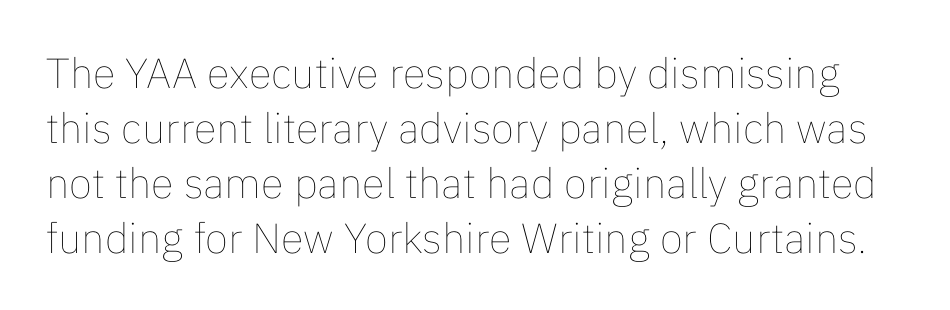
{"italic": "no", "bold": "no", "weight": "thin", "width": "normal", "stroke_contrast": "low", "x_height": "medium", "monospaced": "no", "underline": "no", "line_spacing": "normal", "line_spacing_ratio": 1.31, "letter_spacing": "normal", "letter_spacing_em": 0.0, "glyph_px": 42}
